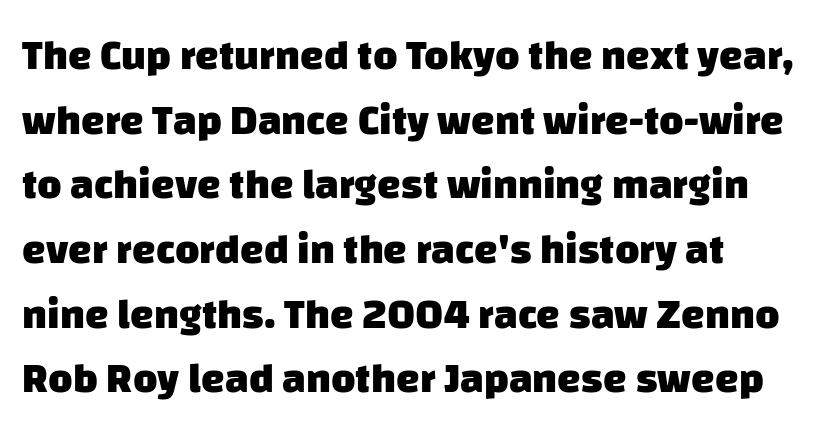
Q: Is the text bold? A: Yes.
Q: Is the typeface a serif or a sans-serif typeface? A: Sans-serif.
Q: Is the text underlined? A: No.
Q: How is the paragraph aligned? A: Left-aligned.
Q: Is the spacing between letters normal or unusually wide? A: Normal.
Q: Is the spacing between lines tight, normal or loose? A: Normal.
Q: Width (condensed, normal, or wide)? A: Normal.
Q: Stroke contrast? A: Low.
Q: x-height? A: Large.
Q: Monospaced? A: No.
